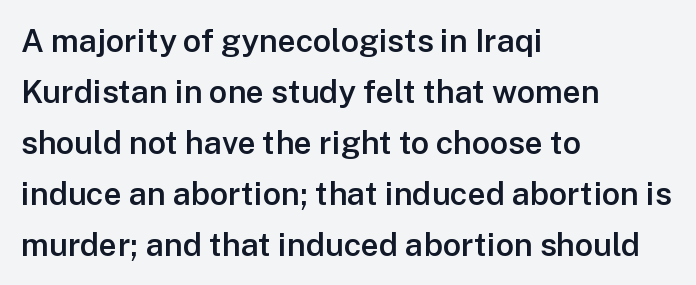
{"serif": "no", "italic": "no", "bold": "semi", "weight": "semibold", "width": "normal", "stroke_contrast": "low", "x_height": "medium", "monospaced": "no", "underline": "no", "align": "left", "line_spacing": "normal", "line_spacing_ratio": 1.59, "letter_spacing": "normal", "letter_spacing_em": 0.0, "glyph_px": 32}
